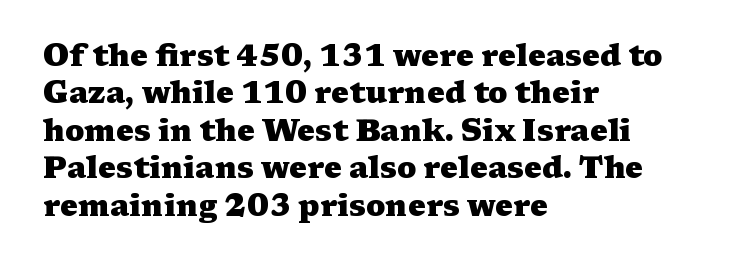
Q: Is the text bold? A: Yes.
Q: Is the text italic (slanted)? A: No, it is upright.
Q: Is the typeface a serif or a sans-serif typeface? A: Serif.
Q: Is the text underlined? A: No.
Q: How is the paragraph aligned? A: Left-aligned.
Q: Is the spacing between letters normal or unusually wide? A: Normal.
Q: Is the spacing between lines tight, normal or loose? A: Normal.
Q: Width (condensed, normal, or wide)? A: Wide.
Q: Stroke contrast? A: Medium.
Q: x-height? A: Medium.
Q: Monospaced? A: No.
